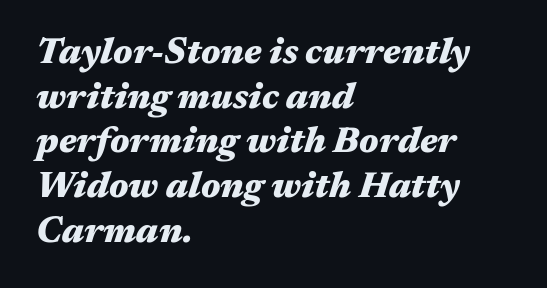
Q: Is the text bold? A: Yes.
Q: Is the text italic (slanted)? A: Yes, it leans right by about 17 degrees.
Q: Is the text underlined? A: No.
Q: How is the paragraph aligned? A: Left-aligned.
Q: Is the spacing between letters normal or unusually wide? A: Normal.
Q: Width (condensed, normal, or wide)? A: Wide.
Q: Stroke contrast? A: Medium.
Q: x-height? A: Medium.
Q: Monospaced? A: No.
